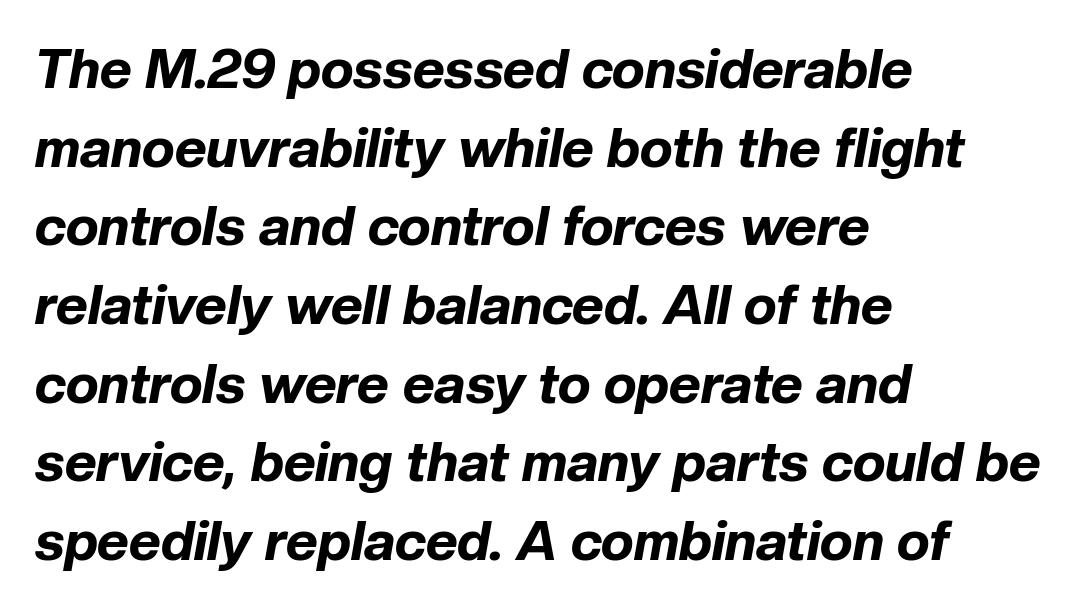
Q: Is the text bold? A: Yes.
Q: Is the text italic (slanted)? A: Yes, it leans right by about 10 degrees.
Q: Is the text underlined? A: No.
Q: How is the paragraph aligned? A: Left-aligned.
Q: Is the spacing between letters normal or unusually wide? A: Normal.
Q: Is the spacing between lines tight, normal or loose? A: Normal.
Q: Width (condensed, normal, or wide)? A: Normal.
Q: Stroke contrast? A: Low.
Q: x-height? A: Medium.
Q: Monospaced? A: No.
